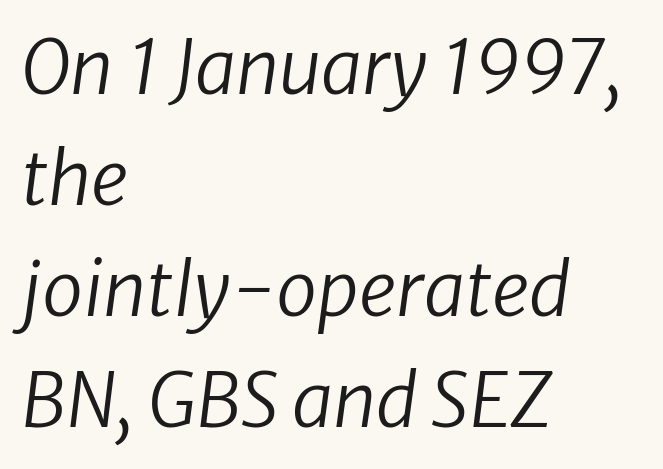
{"serif": "no", "bold": "no", "weight": "regular", "width": "normal", "stroke_contrast": "low", "x_height": "medium", "monospaced": "no", "underline": "no", "align": "left", "line_spacing": "normal", "line_spacing_ratio": 1.5, "letter_spacing": "normal", "letter_spacing_em": 0.0, "glyph_px": 74}
